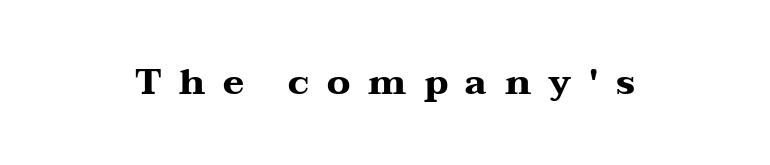
Q: Is the text bold? A: Yes.
Q: Is the text italic (slanted)? A: No, it is upright.
Q: Is the typeface a serif or a sans-serif typeface? A: Serif.
Q: Is the text underlined? A: No.
Q: How is the paragraph aligned? A: Centered.
Q: Is the spacing between letters normal or unusually wide? A: Unusually wide.
Q: Width (condensed, normal, or wide)? A: Wide.
Q: Stroke contrast? A: Medium.
Q: x-height? A: Medium.
Q: Monospaced? A: No.
